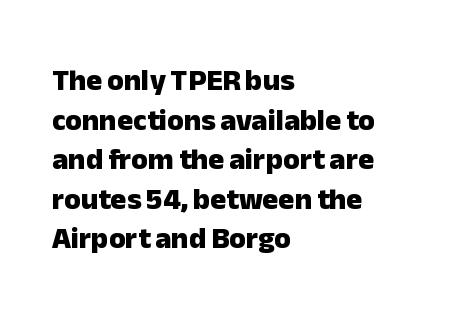
You could not count columns in this text — the font is proportionally spaced. The rendering uses a moderate line-height, typical for paragraphs. These lines carry a lot of weight — the face is fully bold. The words here are not underlined.
